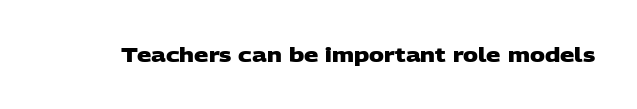
Standard letterfit; no display-style spreading of the glyphs. Plenty of ink on the page — the face is bold. The string is rendered with underlining switched off.
